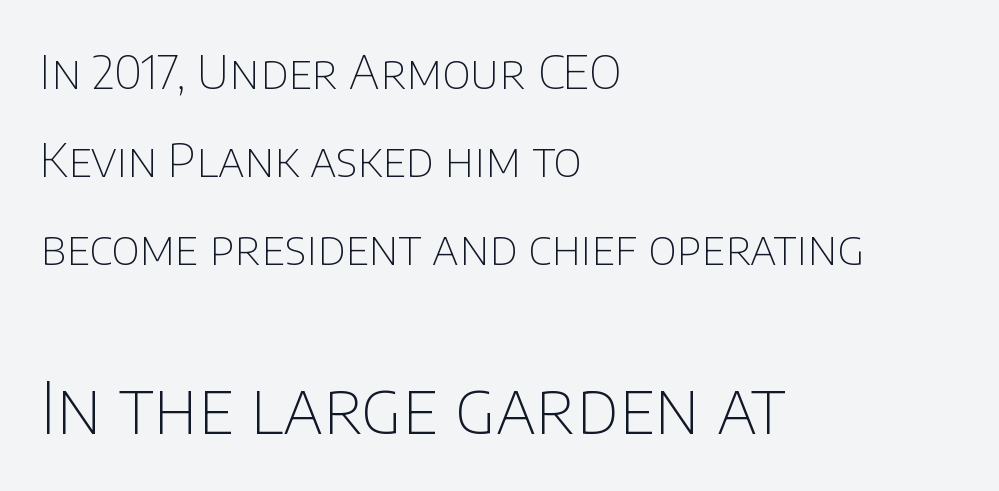
The image shows 71 px thin sans-serif type, upright; set left-aligned, line spacing 1.87x, normal letter spacing, not underlined; the second (bottom) block is 1.51x larger; low stroke contrast and a large x-height.
